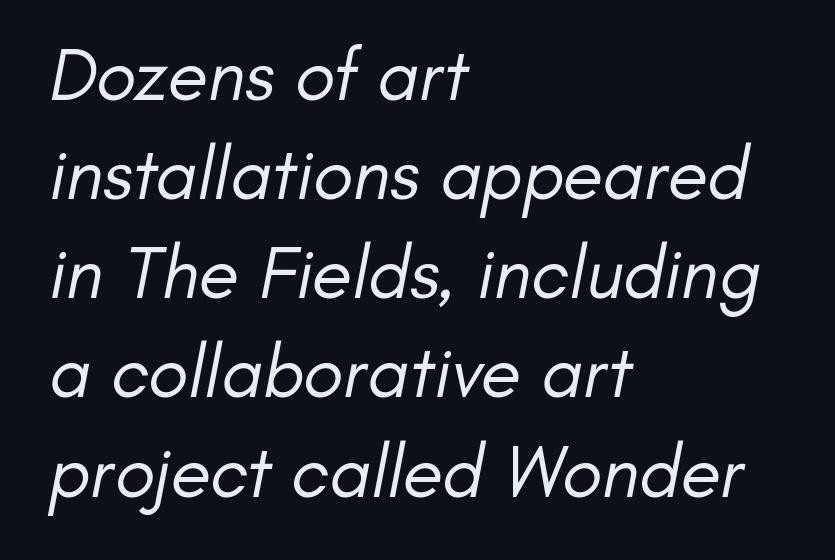
Q: Is the text bold? A: No.
Q: Is the typeface a serif or a sans-serif typeface? A: Sans-serif.
Q: Is the text underlined? A: No.
Q: How is the paragraph aligned? A: Left-aligned.
Q: Is the spacing between letters normal or unusually wide? A: Normal.
Q: Is the spacing between lines tight, normal or loose? A: Normal.
Q: Width (condensed, normal, or wide)? A: Normal.
Q: Stroke contrast? A: Low.
Q: x-height? A: Small.
Q: Monospaced? A: No.
